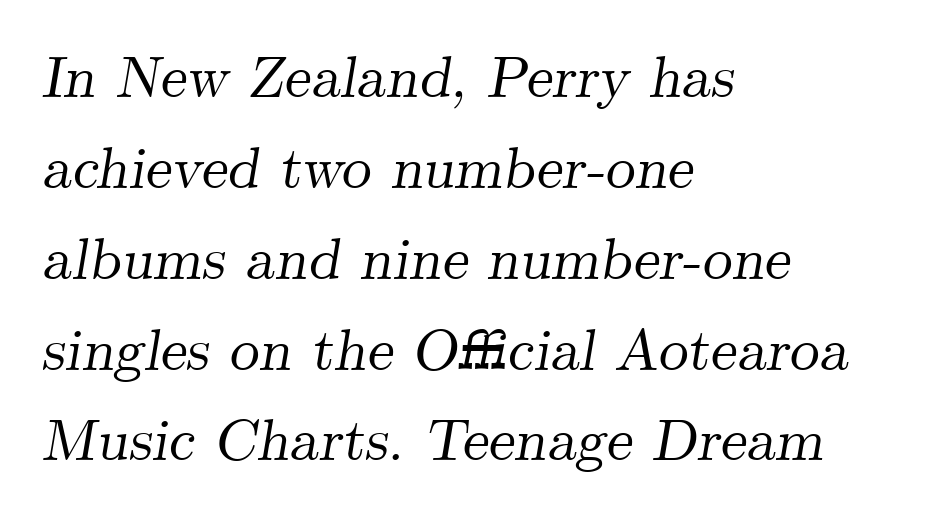
You could not count columns in this text — the font is proportionally spaced. No word sits above an underline. In terms of letterform style, serifs are clearly present. Visually the block forms a straight wall on the left and a jagged coastline on the right. Compared with typical body copy, the letter spacing here is the same.
